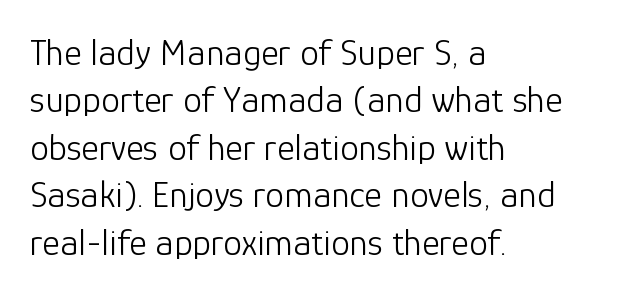
{"serif": "no", "italic": "no", "bold": "no", "weight": "light", "width": "normal", "stroke_contrast": "low", "x_height": "medium", "monospaced": "no", "underline": "no", "align": "left", "line_spacing": "normal", "line_spacing_ratio": 1.25, "letter_spacing": "normal", "letter_spacing_em": 0.0, "glyph_px": 38}
